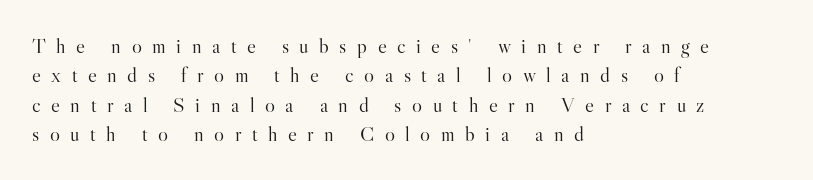
The image shows 21 px text type, upright; set left-aligned, normal line spacing (1.4x), unusually wide letter spacing (+0.5 em), not underlined.
